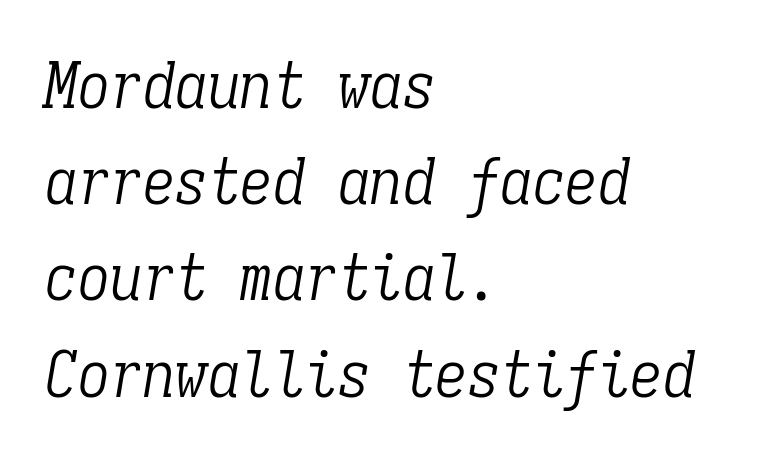
The image shows 65 px light, condensed serif type, italic (leaning right), monospaced; set left-aligned, normal line spacing (1.48x), normal letter spacing, not underlined; low stroke contrast and a medium x-height.
